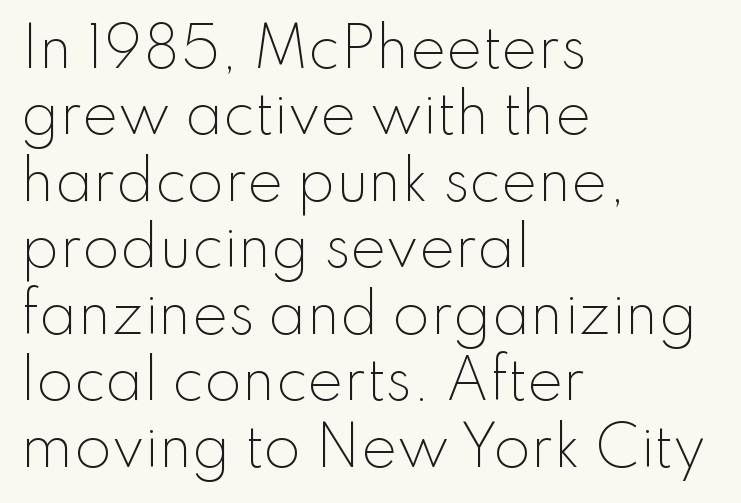
The image shows 54 px light sans-serif type, upright; set left-aligned, line spacing 1.23x, normal letter spacing, not underlined; low stroke contrast and a small x-height.
